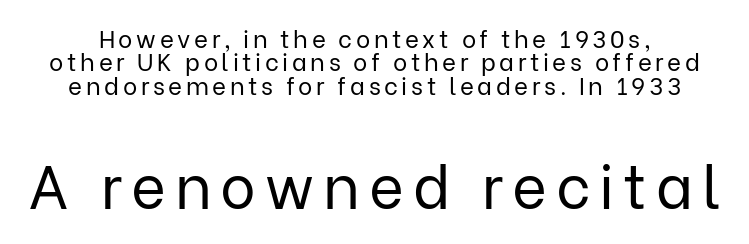
Q: Is the text bold? A: No.
Q: Is the text italic (slanted)? A: No, it is upright.
Q: Is the typeface a serif or a sans-serif typeface? A: Sans-serif.
Q: Is the text underlined? A: No.
Q: Is the spacing between lines tight, normal or loose? A: Tight.
Q: Which block of text is set in a larger size, the first (top) or the second (bottom)? A: The second (bottom) one.
Q: Width (condensed, normal, or wide)? A: Normal.
Q: Stroke contrast? A: Low.
Q: x-height? A: Medium.
Q: Monospaced? A: No.
